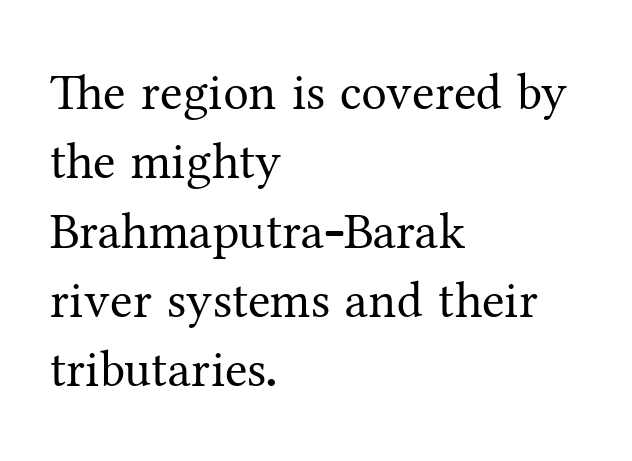
Q: Is the text bold? A: No.
Q: Is the text italic (slanted)? A: No, it is upright.
Q: Is the typeface a serif or a sans-serif typeface? A: Serif.
Q: Is the text underlined? A: No.
Q: How is the paragraph aligned? A: Left-aligned.
Q: Is the spacing between letters normal or unusually wide? A: Normal.
Q: Is the spacing between lines tight, normal or loose? A: Normal.
Q: Width (condensed, normal, or wide)? A: Normal.
Q: Stroke contrast? A: Medium.
Q: x-height? A: Medium.
Q: Monospaced? A: No.
